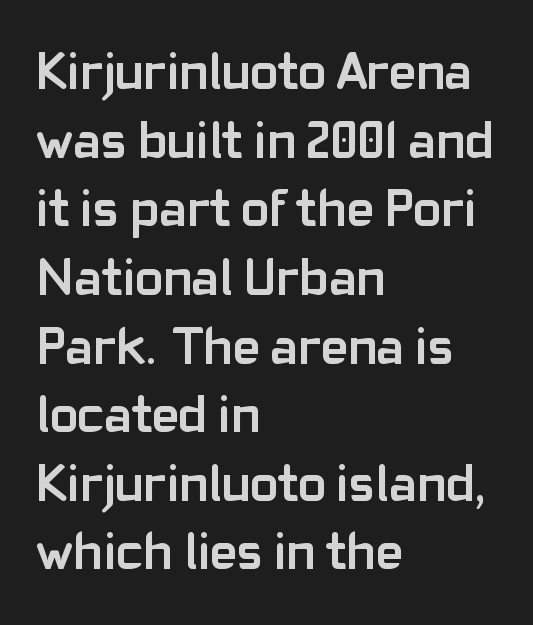
{"serif": "no", "italic": "no", "bold": "yes", "weight": "semibold", "width": "normal", "stroke_contrast": "low", "x_height": "medium", "monospaced": "no", "underline": "no", "align": "left", "line_spacing": "normal", "line_spacing_ratio": 1.32, "letter_spacing": "normal", "letter_spacing_em": 0.0, "glyph_px": 52}
